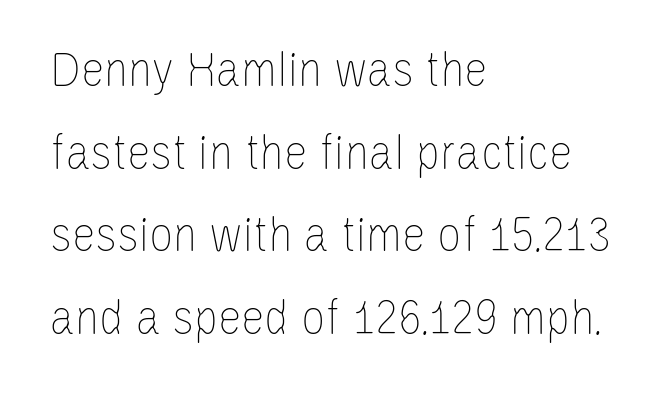
A quiet, ordinary-to-light weight characterises the typeface. Inter-character spacing is left at the font's built-in metrics. The leading is moderate, giving the passage an even texture. The gap between lines stays unmarked. The lines are quadded left.
